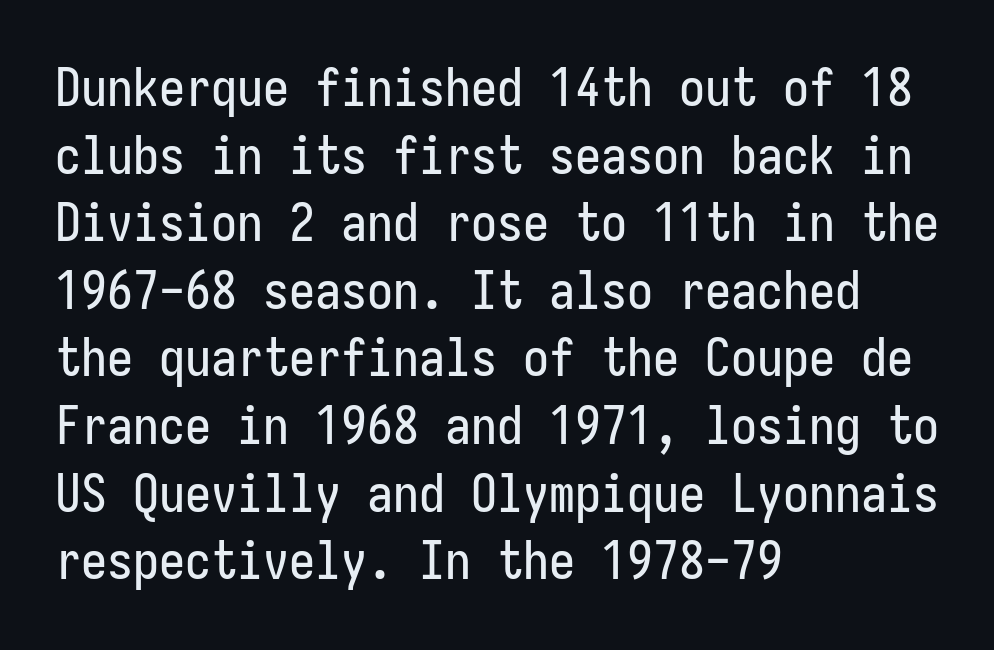
Q: Is the text italic (slanted)? A: No, it is upright.
Q: Is the typeface a serif or a sans-serif typeface? A: Sans-serif.
Q: Is the text underlined? A: No.
Q: How is the paragraph aligned? A: Left-aligned.
Q: Is the spacing between letters normal or unusually wide? A: Normal.
Q: Is the spacing between lines tight, normal or loose? A: Normal.
Q: Width (condensed, normal, or wide)? A: Condensed.
Q: Stroke contrast? A: Low.
Q: x-height? A: Medium.
